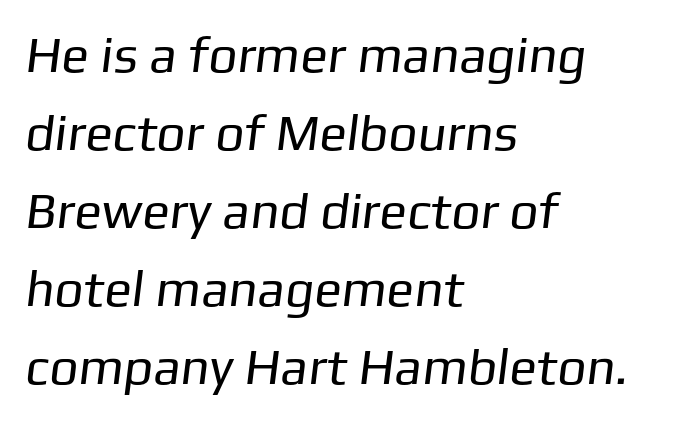
{"serif": "no", "bold": "no", "weight": "regular", "width": "normal", "stroke_contrast": "low", "x_height": "medium", "monospaced": "no", "underline": "no", "align": "left", "line_spacing": "normal", "line_spacing_ratio": 1.53, "letter_spacing": "normal", "letter_spacing_em": 0.0, "glyph_px": 51}
